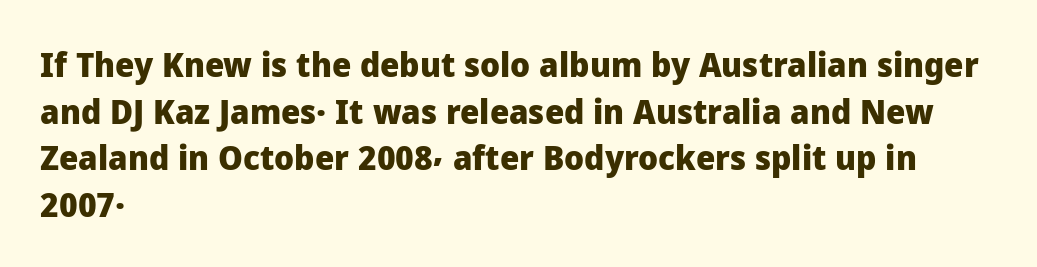
The image shows 34 px heavy sans-serif type, upright; set left-aligned, normal line spacing (1.37x), normal letter spacing, not underlined; low stroke contrast and a medium x-height.
